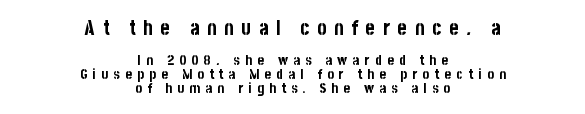
Q: Is the text bold? A: Yes.
Q: Is the text italic (slanted)? A: No, it is upright.
Q: Is the text underlined? A: No.
Q: How is the paragraph aligned? A: Centered.
Q: Is the spacing between letters normal or unusually wide? A: Unusually wide.
Q: Is the spacing between lines tight, normal or loose? A: Tight.
Q: Which block of text is set in a larger size, the first (top) or the second (bottom)? A: The first (top) one.
